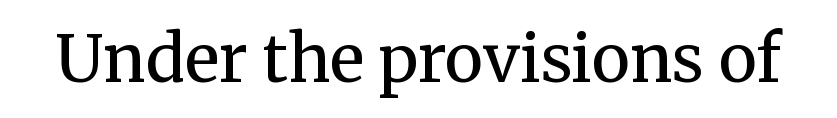
The image shows 65 px regular-weight serif type, upright; set normal letter spacing, not underlined; medium stroke contrast and a medium x-height.
